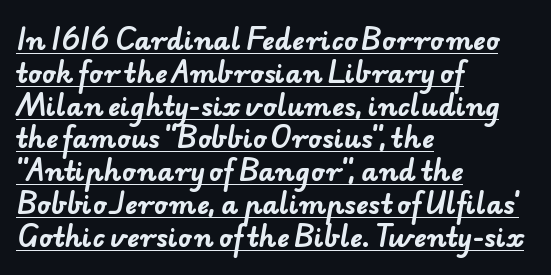
The image shows 26 px bold type; set left-aligned, normal line spacing (1.26x), normal letter spacing, underlined.
